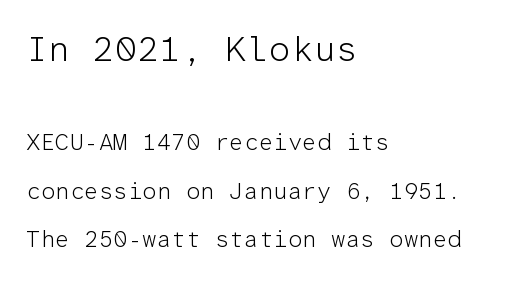
Q: Is the text bold? A: No.
Q: Is the text italic (slanted)? A: No, it is upright.
Q: Is the typeface a serif or a sans-serif typeface? A: Sans-serif.
Q: Is the text underlined? A: No.
Q: How is the paragraph aligned? A: Left-aligned.
Q: Is the spacing between letters normal or unusually wide? A: Normal.
Q: Is the spacing between lines tight, normal or loose? A: Loose.
Q: Which block of text is set in a larger size, the first (top) or the second (bottom)? A: The first (top) one.
Q: Width (condensed, normal, or wide)? A: Normal.
Q: Stroke contrast? A: Low.
Q: x-height? A: Medium.
Q: Monospaced? A: Yes.
